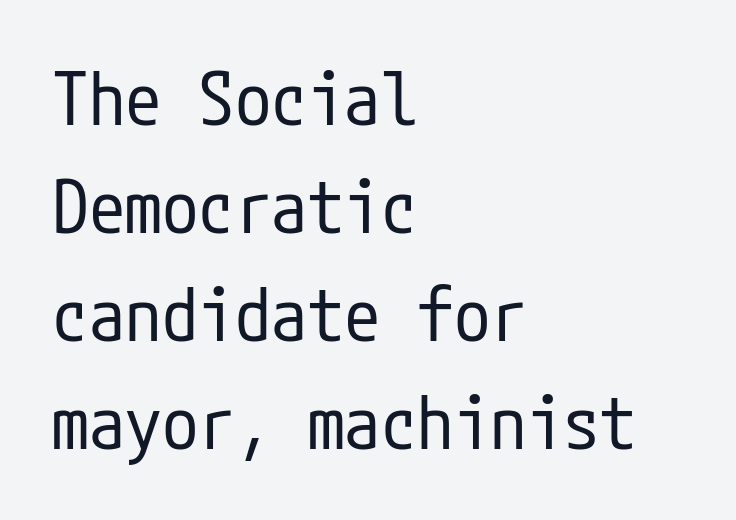
The image shows 73 px regular-weight, condensed sans-serif type, upright; set left-aligned, normal line spacing (1.48x), normal letter spacing, not underlined; low stroke contrast and a medium x-height.
